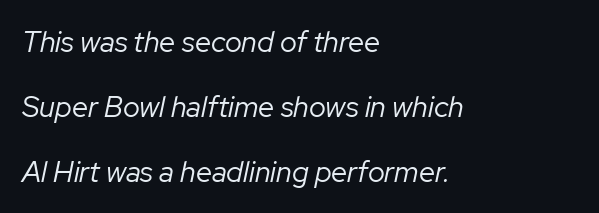
{"italic": "yes", "lean": "right", "slant_degrees": 12, "bold": "no", "weight": "regular", "width": "normal", "stroke_contrast": "low", "x_height": "medium", "monospaced": "no", "underline": "no", "align": "left", "line_spacing": "loose", "line_spacing_ratio": 2.24, "letter_spacing": "normal", "letter_spacing_em": 0.0, "glyph_px": 29}
